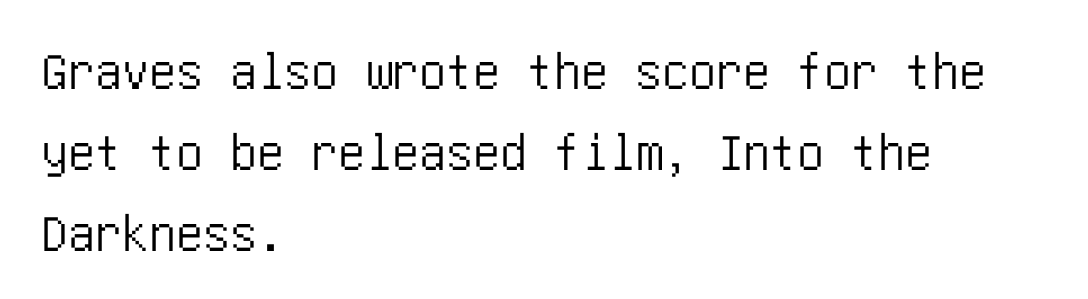
The passage shown stacks its lines at a standard gap. The typesetter chose a ragged-right arrangement here. Check under the words: just untouched page. The letters carry no serifs — their stems end cleanly without finishing strokes. Tracking here is standard; glyphs follow each other at the usual distance. Tall strokes in this sample are plumb rather than angled.
